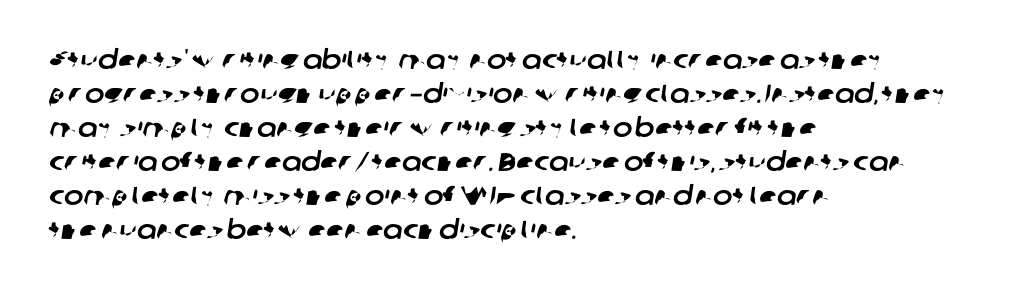
{"underline": "no", "align": "left", "line_spacing": "normal", "line_spacing_ratio": 1.31, "letter_spacing": "normal", "letter_spacing_em": 0.0, "glyph_px": 26}
